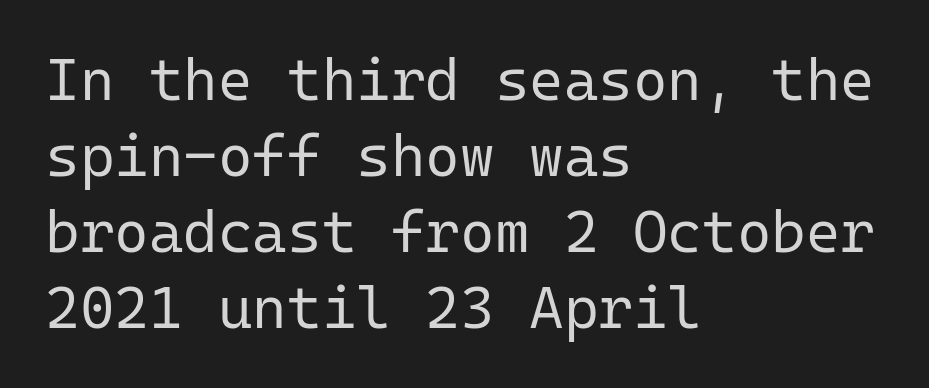
{"serif": "no", "italic": "no", "bold": "no", "weight": "regular", "width": "normal", "stroke_contrast": "low", "x_height": "medium", "monospaced": "yes", "underline": "no", "align": "left", "line_spacing": "normal", "line_spacing_ratio": 1.29, "letter_spacing": "normal", "letter_spacing_em": 0.0, "glyph_px": 59}
